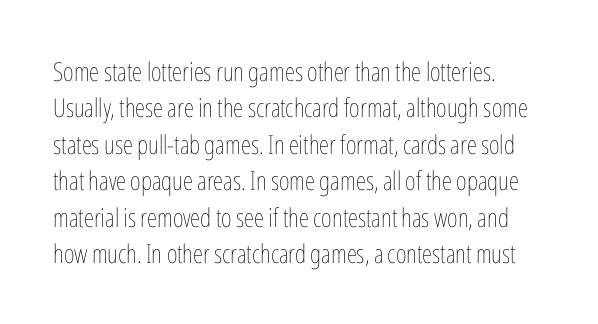
Q: Is the text bold? A: No.
Q: Is the text italic (slanted)? A: No, it is upright.
Q: Is the text underlined? A: No.
Q: How is the paragraph aligned? A: Left-aligned.
Q: Is the spacing between letters normal or unusually wide? A: Normal.
Q: Is the spacing between lines tight, normal or loose? A: Normal.
